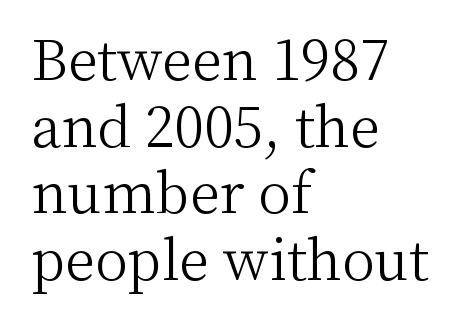
The image shows 55 px light serif type, upright; set left-aligned, line spacing 1.21x, normal letter spacing, not underlined; medium stroke contrast and a medium x-height.
